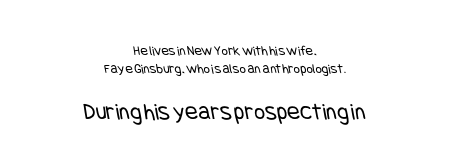
Vertically, the passage feels balanced, rows spaced as you'd expect. Size contrast runs from small at the top to large at the bottom. Short and long lines alike share a common midpoint. Honestly, there is no underline to notice here at all.
